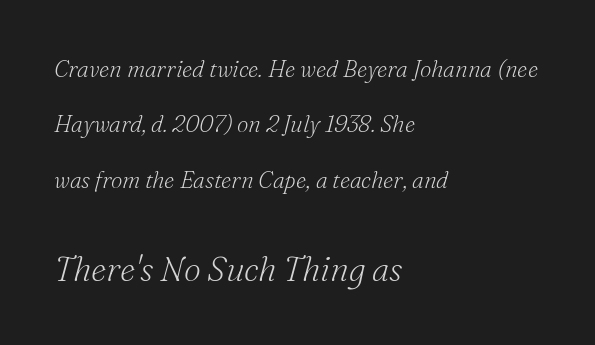
There's an unmistakable incline to the writing here. Decoration check: the copy has no underline. Unlike a clean sans, this face finishes its strokes with serifs. These lines keep a tight, regular rhythm from letter to letter. These lines are set flush left with a ragged right edge. Ink coverage per letter is moderate at most.
